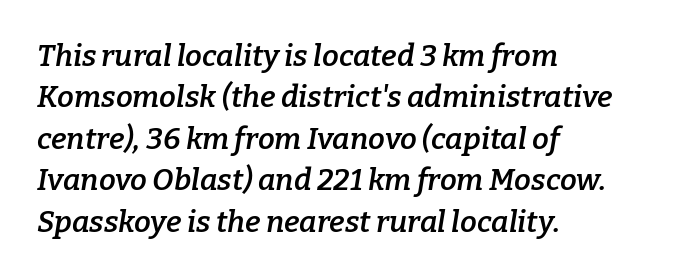
The image shows 30 px semibold serif type, italic (leaning right); set left-aligned, normal line spacing (1.38x), normal letter spacing, not underlined; low stroke contrast and a medium x-height.
